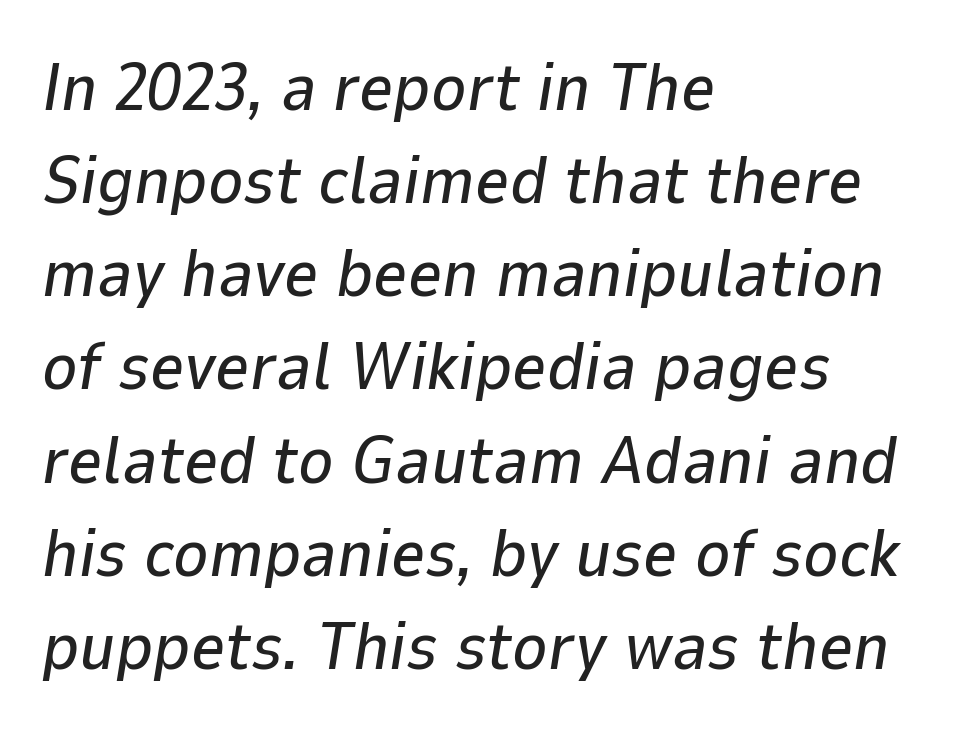
The image shows 67 px text type, italic (leaning right); set left-aligned, normal line spacing (1.39x), normal letter spacing, not underlined; low stroke contrast and a medium x-height.
